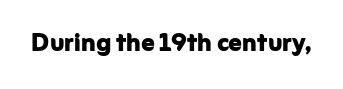
You'd pick this weight for a headline — it's a proper bold. I'd call this a sans setting — the letters go barefoot. The area under the type is left untouched. Spacing verdict: proportional, widths tailored to each character. The line texture is even and compact thanks to regular tracking. These lines were composed using upright roman letters.
